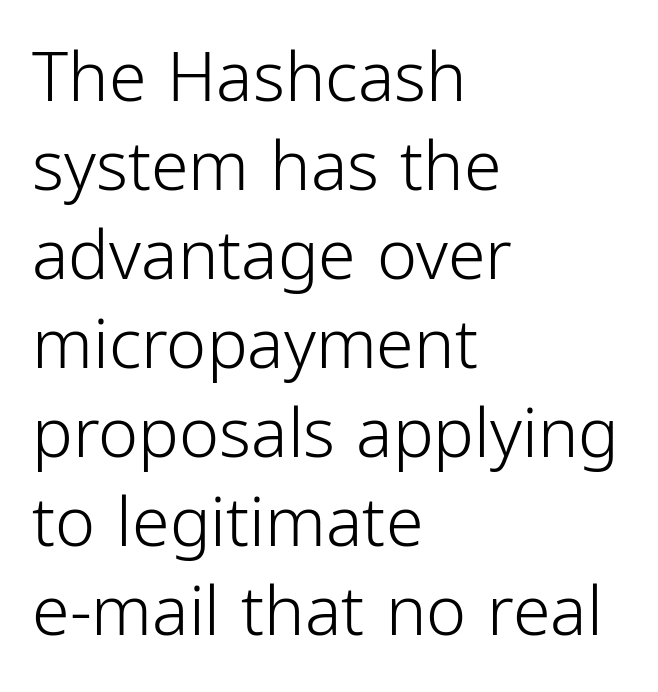
{"serif": "no", "italic": "no", "bold": "no", "weight": "light", "width": "condensed", "stroke_contrast": "low", "x_height": "medium", "monospaced": "no", "underline": "no", "align": "left", "line_spacing": "normal", "line_spacing_ratio": 1.31, "letter_spacing": "normal", "letter_spacing_em": 0.0, "glyph_px": 68}
